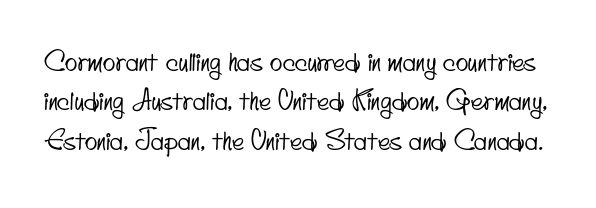
{"underline": "no", "line_spacing": "normal", "line_spacing_ratio": 1.51, "letter_spacing": "normal", "letter_spacing_em": 0.0, "glyph_px": 26}
